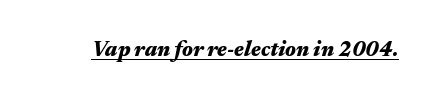
The specimen includes a rule beneath the text block's lines. Compared with typical body copy, the letter spacing here is the same. You can tell it's italic because the verticals aren't actually vertical. The face used here has the dense, thick strokes of a bold.
